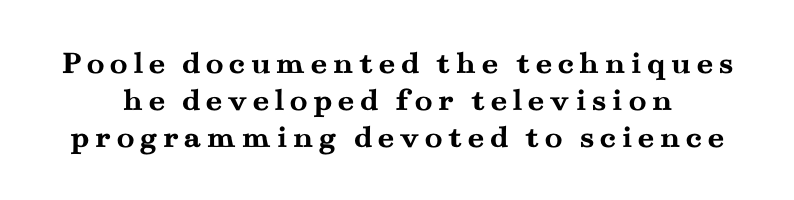
Bare-footed words on every line. The characters display serif detailing at their extremities. Upright lettering throughout. Vertically, the passage feels compressed, each row crowding the next. Set as a true bold cut, around the 700 mark.
